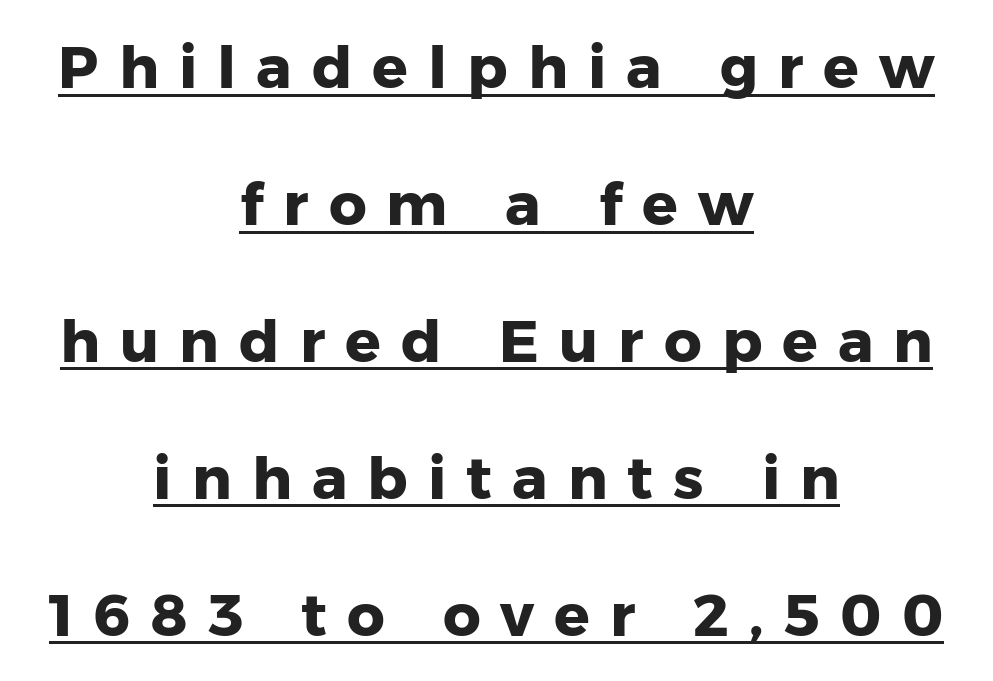
Q: Is the text bold? A: Yes.
Q: Is the text italic (slanted)? A: No, it is upright.
Q: Is the typeface a serif or a sans-serif typeface? A: Sans-serif.
Q: Is the text underlined? A: Yes.
Q: How is the paragraph aligned? A: Centered.
Q: Is the spacing between letters normal or unusually wide? A: Unusually wide.
Q: Is the spacing between lines tight, normal or loose? A: Loose.
Q: Width (condensed, normal, or wide)? A: Normal.
Q: Stroke contrast? A: Low.
Q: x-height? A: Medium.
Q: Monospaced? A: No.
